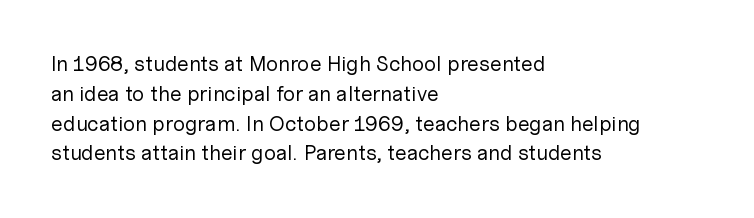
Quick note: interline space is typical. Nothing unusual about the tracking: characters are spaced as the font intends. Unmarked baselines from the first word to the last. No italicization has been applied; the sample stays upright.
